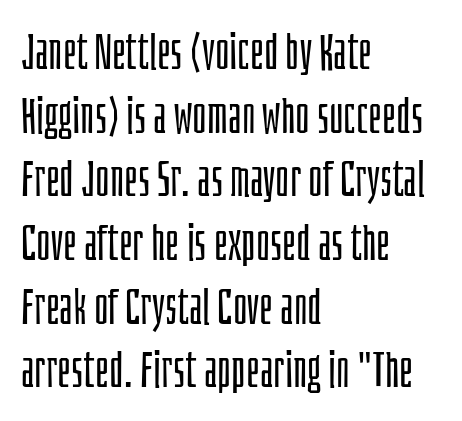
The image shows 49 px light, condensed sans-serif type, upright; set left-aligned, normal line spacing (1.3x), normal letter spacing, not underlined; low stroke contrast and a large x-height.
